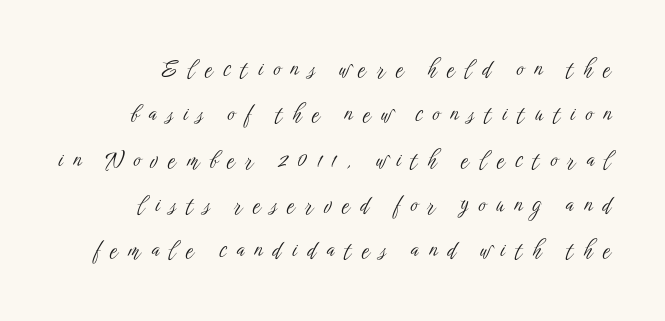
The specimen omits any rule beneath the text block's lines. The passage shown stacks its lines with a broad gap. The letters look calm and open, with moderate or lighter stems. Each line ends at the same right margin while the left side varies. Tracking here is generous; glyphs stand well apart from one another.
